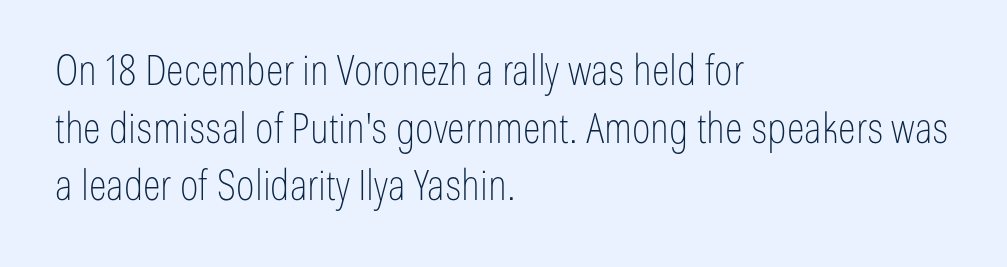
Serif or sans? Sans — the stroke terminals are bare. Regular leading. Stroke mass is kept to a normal reading level or below. These lines were composed using upright roman letters. The tracking reads as untouched default to a designer's eye.
